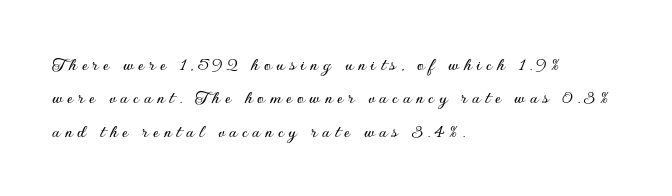
{"underline": "no", "align": "left", "line_spacing": "normal", "line_spacing_ratio": 1.67, "letter_spacing": "wide", "letter_spacing_em": 0.23, "glyph_px": 20}
